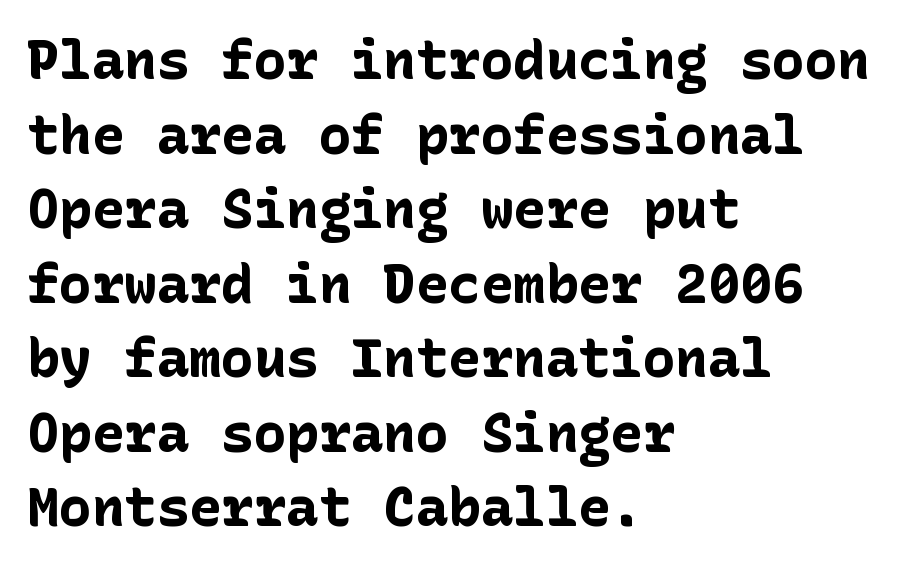
{"serif": "no", "italic": "no", "bold": "yes", "weight": "bold", "width": "normal", "stroke_contrast": "low", "x_height": "medium", "underline": "no", "align": "left", "line_spacing": "normal", "line_spacing_ratio": 1.38, "letter_spacing": "normal", "letter_spacing_em": 0.0, "glyph_px": 54}
